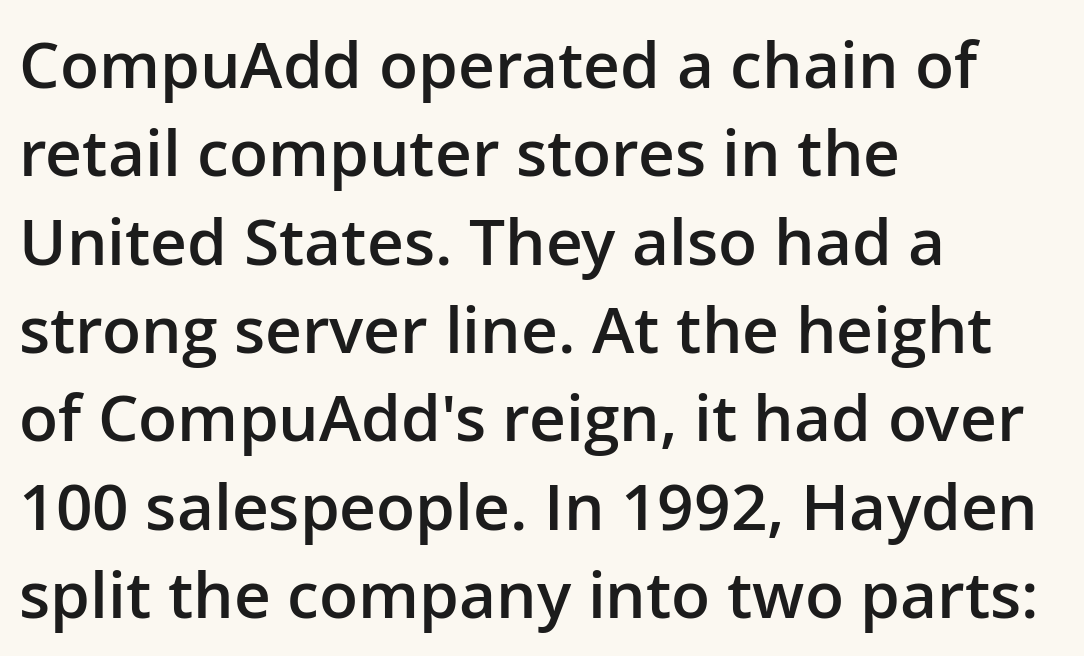
{"serif": "no", "italic": "no", "bold": "semi", "weight": "semibold", "width": "normal", "stroke_contrast": "low", "x_height": "medium", "monospaced": "no", "underline": "no", "align": "left", "line_spacing": "normal", "line_spacing_ratio": 1.38, "letter_spacing": "normal", "letter_spacing_em": 0.0, "glyph_px": 64}
